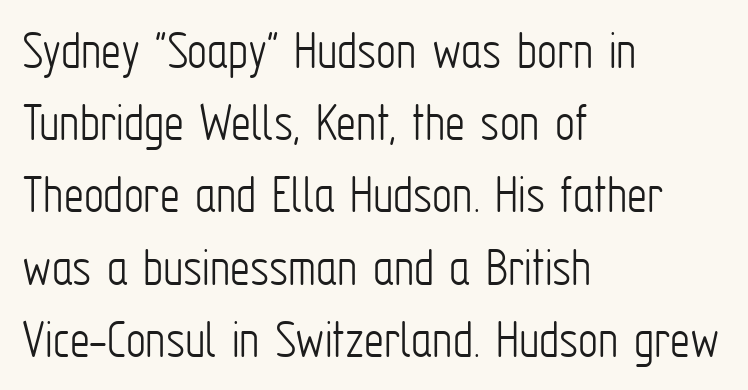
{"serif": "no", "italic": "no", "bold": "no", "weight": "light", "width": "condensed", "stroke_contrast": "low", "x_height": "medium", "monospaced": "no", "underline": "no", "align": "left", "line_spacing": "normal", "line_spacing_ratio": 1.29, "letter_spacing": "normal", "letter_spacing_em": 0.0, "glyph_px": 56}
